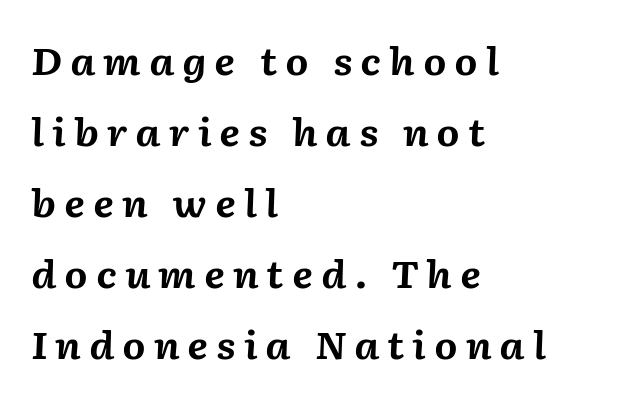
Q: Is the text bold? A: Yes.
Q: Is the text italic (slanted)? A: Yes, it leans right by about 2 degrees.
Q: Is the text underlined? A: No.
Q: How is the paragraph aligned? A: Left-aligned.
Q: Is the spacing between letters normal or unusually wide? A: Unusually wide.
Q: Is the spacing between lines tight, normal or loose? A: Loose.
Q: Width (condensed, normal, or wide)? A: Normal.
Q: Stroke contrast? A: Medium.
Q: x-height? A: Medium.
Q: Monospaced? A: No.
